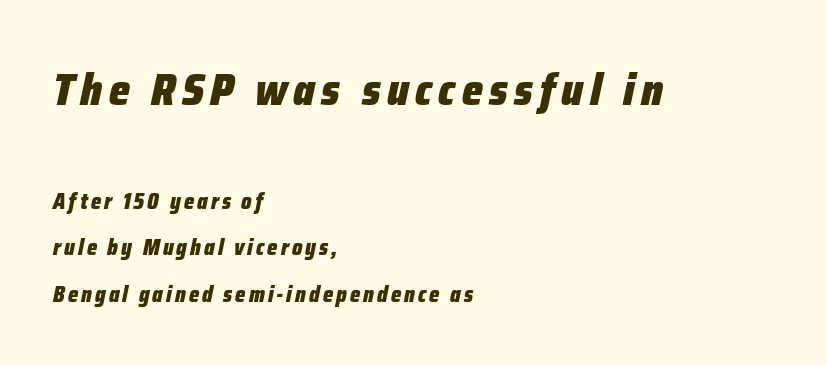
{"italic": "yes", "lean": "right", "slant_degrees": 12, "bold": "yes", "weight": "heavy", "width": "condensed", "stroke_contrast": "low", "x_height": "medium", "monospaced": "no", "underline": "no", "align": "left", "line_spacing": "loose", "line_spacing_ratio": 2.11, "larger_block": "first", "size_ratio": 2.05, "glyph_px": 45}
